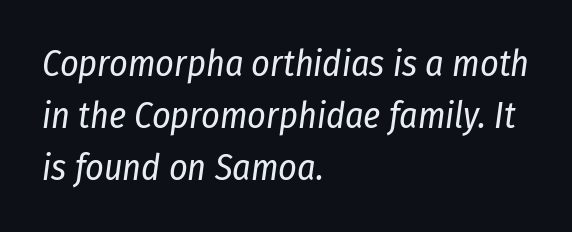
Q: Is the text bold? A: No.
Q: Is the text italic (slanted)? A: Yes, it leans right by about 8 degrees.
Q: Is the text underlined? A: No.
Q: How is the paragraph aligned? A: Left-aligned.
Q: Is the spacing between letters normal or unusually wide? A: Normal.
Q: Is the spacing between lines tight, normal or loose? A: Normal.
Q: Width (condensed, normal, or wide)? A: Condensed.
Q: Stroke contrast? A: Low.
Q: x-height? A: Medium.
Q: Monospaced? A: No.
